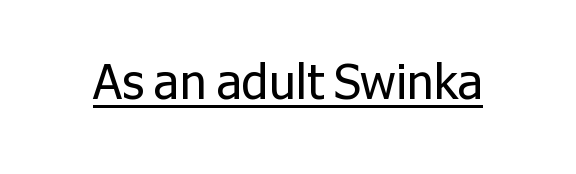
{"serif": "no", "italic": "no", "bold": "no", "weight": "regular", "width": "normal", "stroke_contrast": "low", "x_height": "medium", "monospaced": "no", "underline": "yes", "letter_spacing": "normal", "letter_spacing_em": 0.0, "glyph_px": 48}
